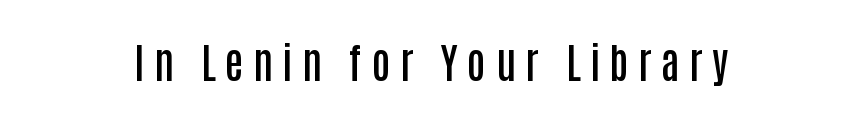
The image shows 41 px semibold, condensed sans-serif type, upright; set centered, unusually wide letter spacing (+0.23 em), not underlined; low stroke contrast and a large x-height.
